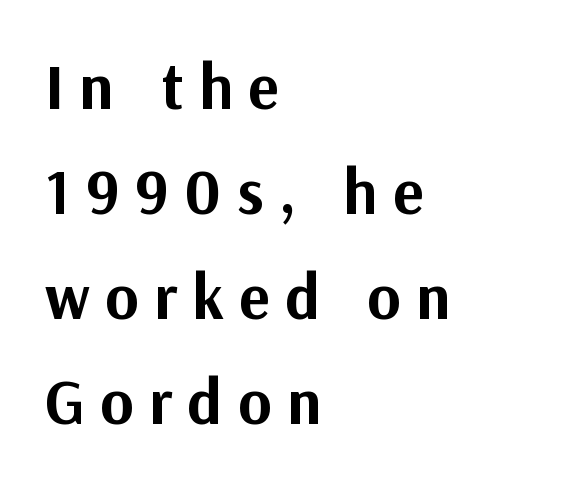
Compared with typical body copy, the letter spacing here is much looser. Evenly set lines give the paragraph a standard silhouette. Typographic density is high because the face is bold. These lines are set flush left with a ragged right edge.
